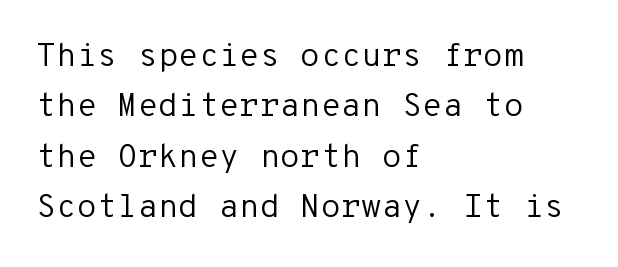
{"serif": "no", "italic": "no", "bold": "no", "weight": "regular", "width": "normal", "stroke_contrast": "low", "x_height": "medium", "monospaced": "yes", "underline": "no", "align": "left", "line_spacing": "normal", "line_spacing_ratio": 1.53, "letter_spacing": "normal", "letter_spacing_em": 0.0, "glyph_px": 33}
